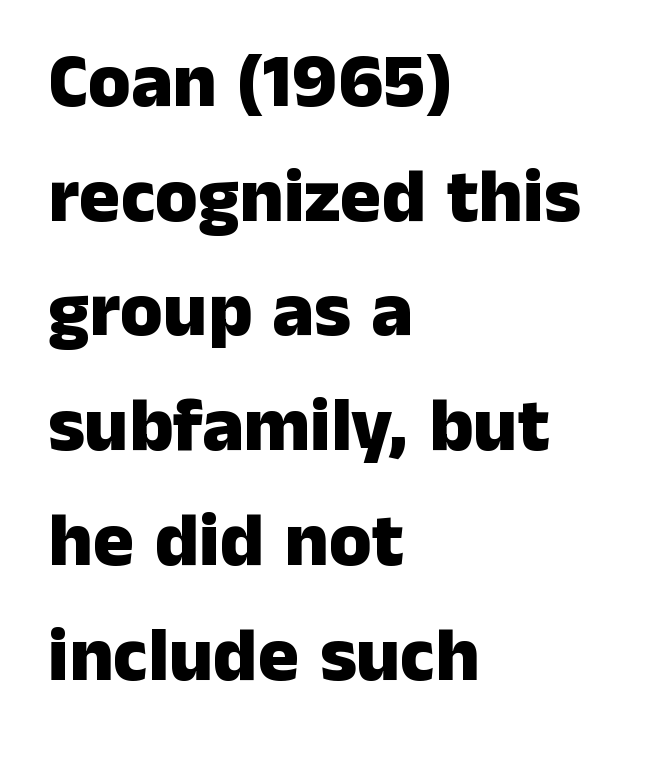
The image shows 77 px heavy sans-serif type, upright; set left-aligned, normal line spacing (1.49x), normal letter spacing, not underlined; low stroke contrast and a medium x-height.
